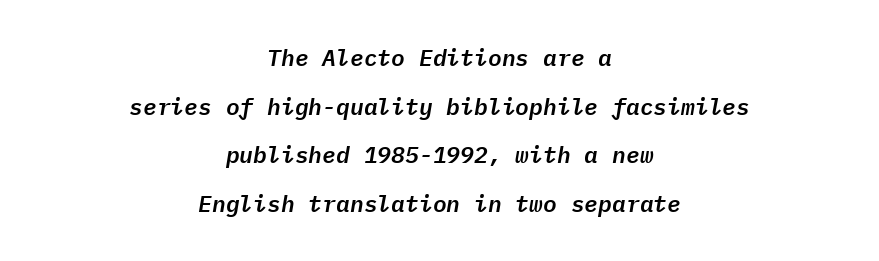
Q: Is the text italic (slanted)? A: Yes, it leans right by about 9 degrees.
Q: Is the text underlined? A: No.
Q: How is the paragraph aligned? A: Centered.
Q: Is the spacing between letters normal or unusually wide? A: Normal.
Q: Is the spacing between lines tight, normal or loose? A: Loose.
